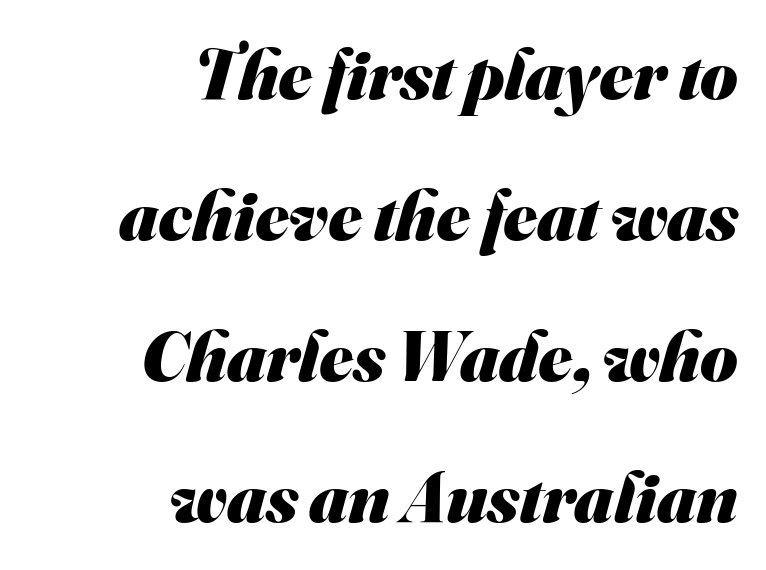
Q: Is the text bold? A: Yes.
Q: Is the typeface a serif or a sans-serif typeface? A: Sans-serif.
Q: Is the text underlined? A: No.
Q: How is the paragraph aligned? A: Right-aligned.
Q: Is the spacing between letters normal or unusually wide? A: Normal.
Q: Is the spacing between lines tight, normal or loose? A: Loose.
Q: Width (condensed, normal, or wide)? A: Normal.
Q: Stroke contrast? A: Medium.
Q: x-height? A: Small.
Q: Monospaced? A: No.
